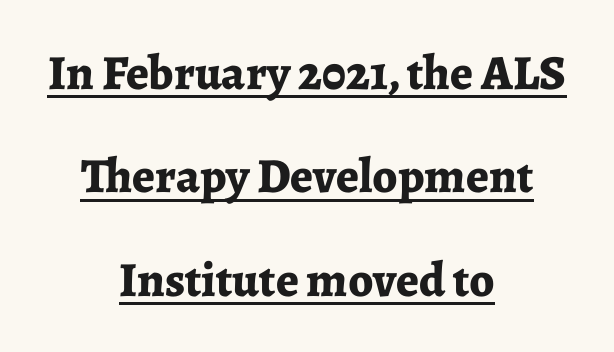
The image shows 49 px bold serif type, upright; set centered, loose line spacing (2.11x), normal letter spacing, underlined; low stroke contrast and a medium x-height.
